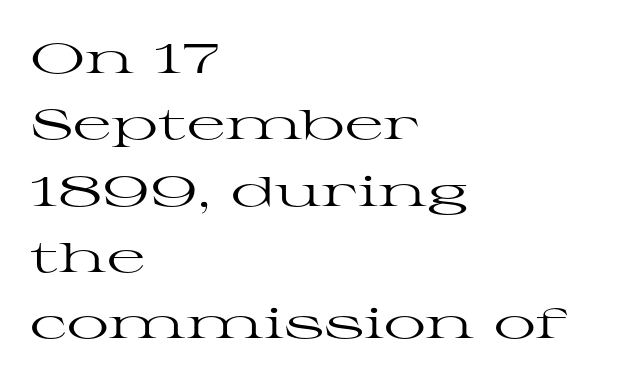
The image shows 42 px regular-weight, wide serif type, upright; set left-aligned, normal line spacing (1.58x), normal letter spacing, not underlined; high stroke contrast and a medium x-height.
